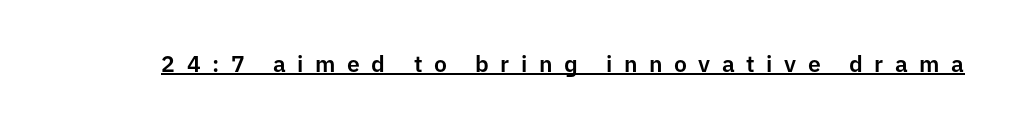
The image shows 23 px text type, upright; set unusually wide letter spacing (+0.5 em), underlined.
